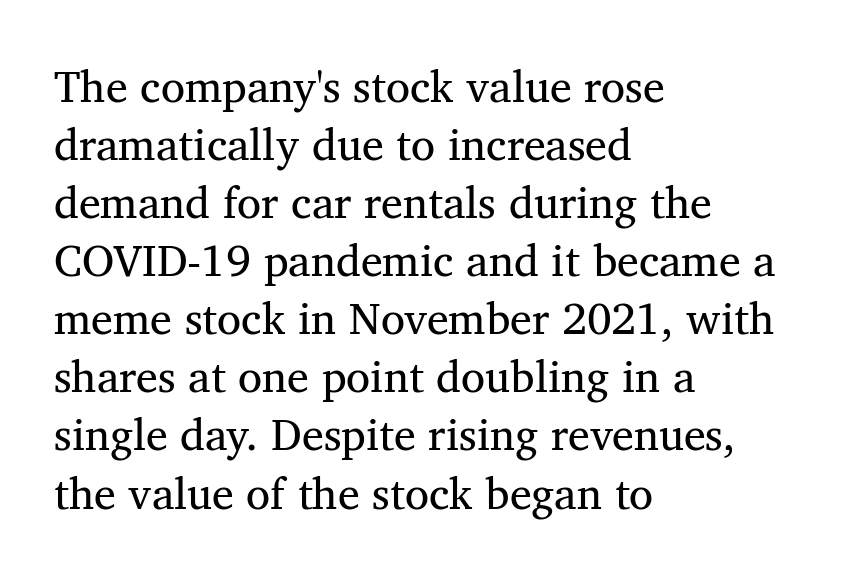
The face used here is seriffed, in the tradition of book romans. Students, observe: this is what conventionally led text looks like. Characters remain perfectly vertical along every line. Words float on clear page, feet unadorned.
